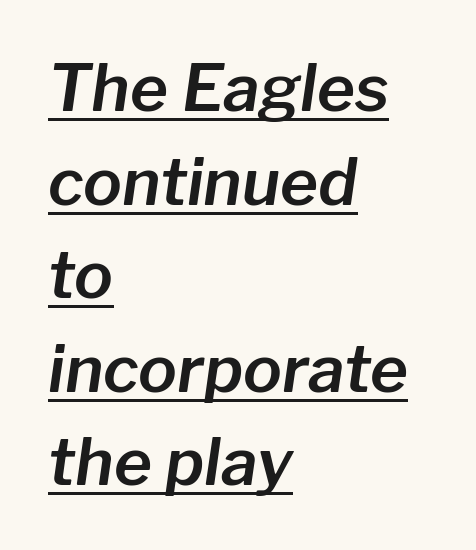
The image shows 65 px text type, italic (leaning right); set left-aligned, normal line spacing (1.44x), normal letter spacing, underlined; low stroke contrast and a medium x-height.
